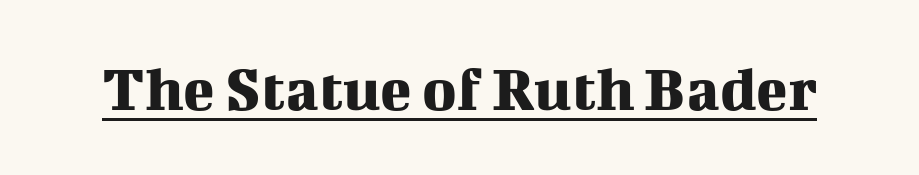
Q: Is the text italic (slanted)? A: No, it is upright.
Q: Is the typeface a serif or a sans-serif typeface? A: Serif.
Q: Is the text underlined? A: Yes.
Q: Is the spacing between letters normal or unusually wide? A: Normal.
Q: Width (condensed, normal, or wide)? A: Normal.
Q: Stroke contrast? A: Medium.
Q: x-height? A: Medium.
Q: Monospaced? A: No.
